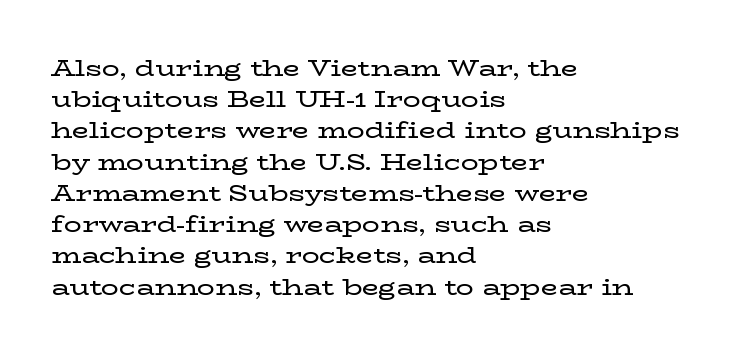
Nope, not italic — everything's standing straight. You could call the tracking neutral — neither tight nor loose. Descenders hang freely into open space. Vertical spacing — default. The compositor pushed each line to the left boundary.
